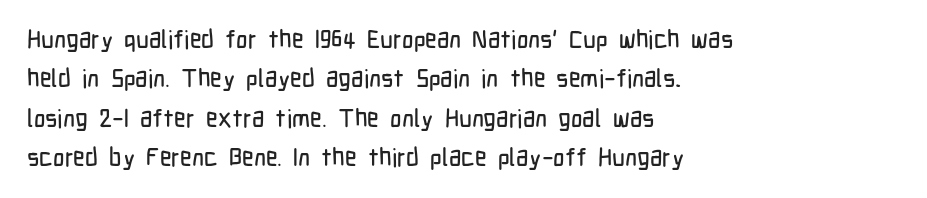
The setting favours the left margin, as ordinary paragraphs usually do. Is there any slant? The stems are plumb. A bare baseline throughout the passage. The letterforms sit shoulder to shoulder at normal distance. These lines sit exactly where default settings would place them.
